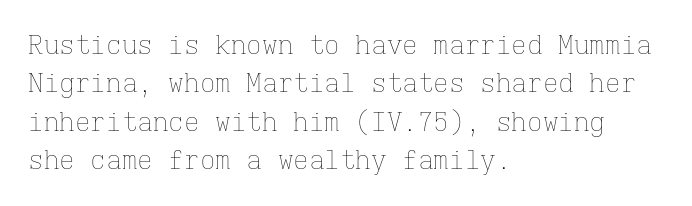
Q: Is the text bold? A: No.
Q: Is the text italic (slanted)? A: No, it is upright.
Q: Is the text underlined? A: No.
Q: How is the paragraph aligned? A: Left-aligned.
Q: Is the spacing between letters normal or unusually wide? A: Normal.
Q: Is the spacing between lines tight, normal or loose? A: Normal.
